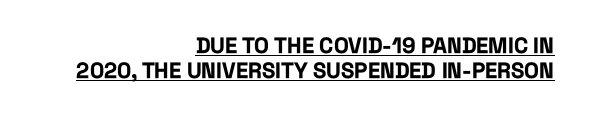
The image shows 22 px bold type, upright; set right-aligned, tight line spacing (1.14x), normal letter spacing, underlined.
